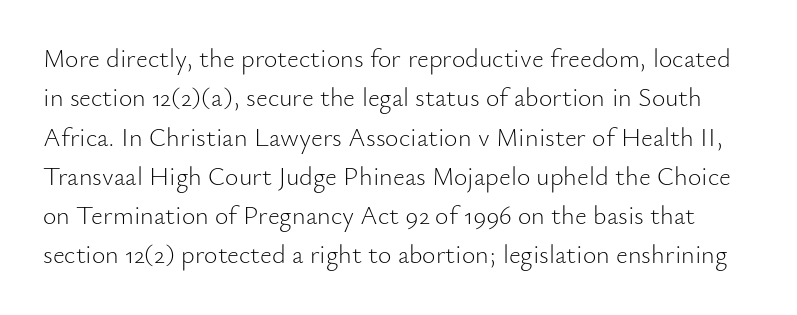
No heavy texture on the line: the type isn't bold. A bare baseline throughout the passage. When letters stand straight like this, we call the style roman or upright. Default kerning and tracking; the words read as compact shapes. The space between consecutive lines is moderate.
